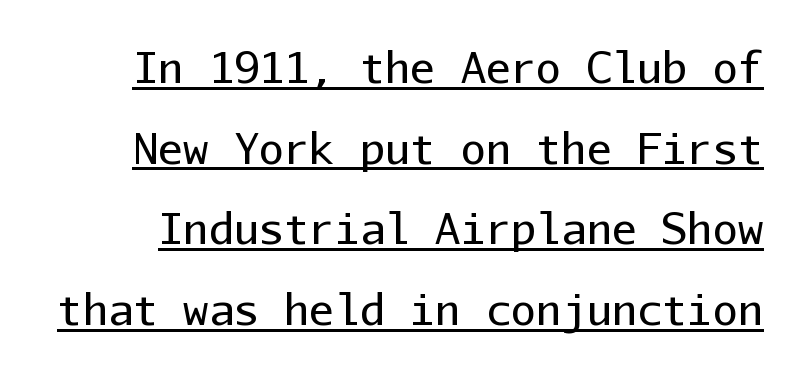
Q: Is the text bold? A: No.
Q: Is the text italic (slanted)? A: No, it is upright.
Q: Is the typeface a serif or a sans-serif typeface? A: Sans-serif.
Q: Is the text underlined? A: Yes.
Q: Is the spacing between letters normal or unusually wide? A: Normal.
Q: Is the spacing between lines tight, normal or loose? A: Loose.
Q: Width (condensed, normal, or wide)? A: Normal.
Q: Stroke contrast? A: Low.
Q: x-height? A: Medium.
Q: Monospaced? A: Yes.
